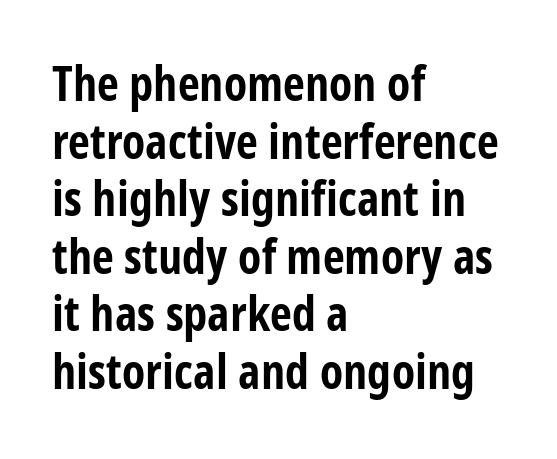
The image shows 48 px bold, condensed sans-serif type, upright; set left-aligned, line spacing 1.2x, normal letter spacing, not underlined; low stroke contrast and a large x-height.
